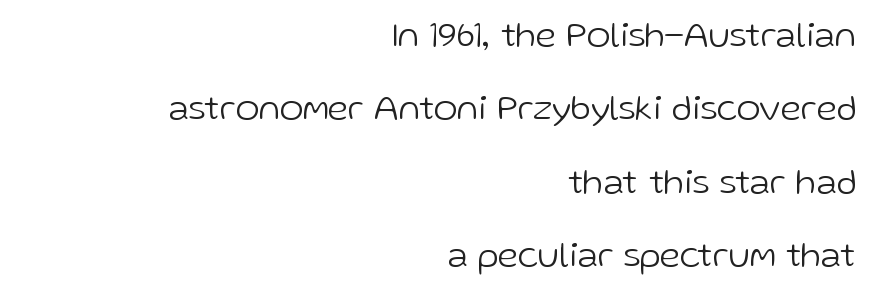
Does the type have serifs? No, each stem ends abruptly. The words here are not underlined. The letters sit at their default tracking, neither squeezed nor spread. Notice the wide empty band between every row — that's loose leading. Ascenders rise straight up at ninety degrees. Varying glyph widths throughout — classic text-font behaviour.
